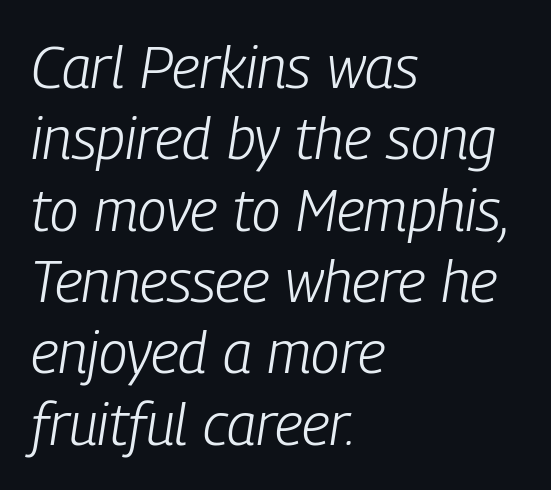
Q: Is the text bold? A: No.
Q: Is the text italic (slanted)? A: Yes, it leans right by about 9 degrees.
Q: Is the text underlined? A: No.
Q: How is the paragraph aligned? A: Left-aligned.
Q: Is the spacing between letters normal or unusually wide? A: Normal.
Q: Width (condensed, normal, or wide)? A: Condensed.
Q: Stroke contrast? A: Low.
Q: x-height? A: Medium.
Q: Monospaced? A: No.
